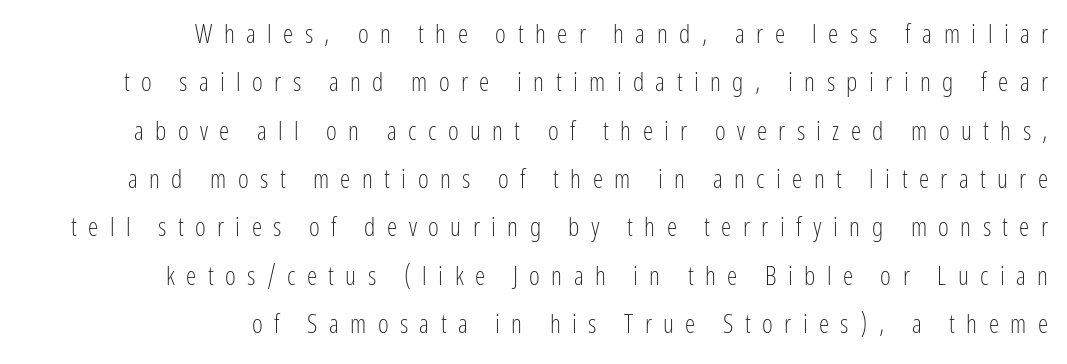
{"italic": "no", "bold": "no", "underline": "no", "align": "right", "line_spacing_ratio": 1.86, "letter_spacing": "wide", "letter_spacing_em": 0.44, "glyph_px": 26}
